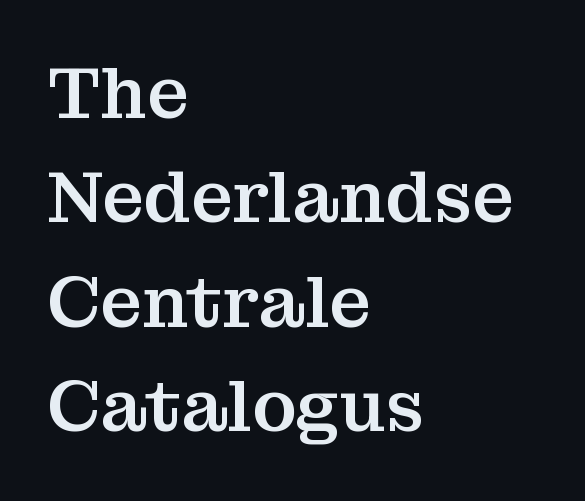
{"serif": "yes", "italic": "no", "width": "normal", "stroke_contrast": "medium", "x_height": "medium", "monospaced": "no", "underline": "no", "align": "left", "line_spacing": "normal", "line_spacing_ratio": 1.45, "letter_spacing": "normal", "letter_spacing_em": 0.0, "glyph_px": 72}
